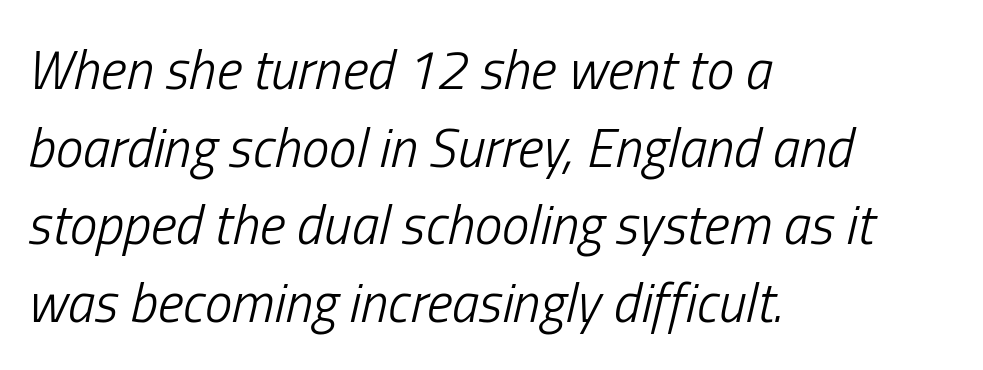
Q: Is the text bold? A: No.
Q: Is the text italic (slanted)? A: Yes, it leans right by about 13 degrees.
Q: Is the text underlined? A: No.
Q: How is the paragraph aligned? A: Left-aligned.
Q: Is the spacing between letters normal or unusually wide? A: Normal.
Q: Is the spacing between lines tight, normal or loose? A: Normal.
Q: Width (condensed, normal, or wide)? A: Condensed.
Q: Stroke contrast? A: Low.
Q: x-height? A: Medium.
Q: Monospaced? A: No.
